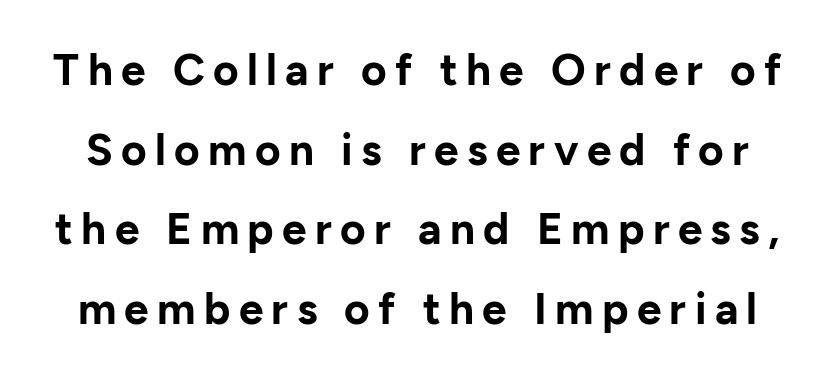
As a designer I'd log this as weight 700, bold. Is this a fixed-width face? No — the glyphs have proportional, varying widths. Underline: absent. Style check: upright. This is sans-serif lettering, the kind often seen on screens and signage.
